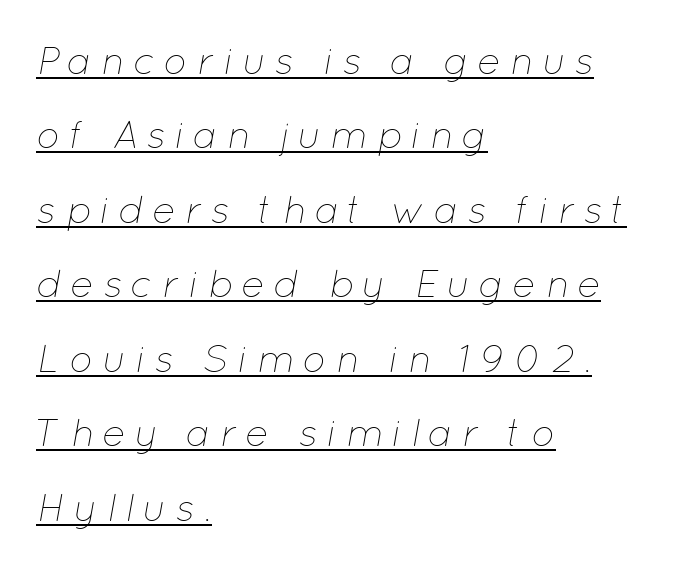
The image shows 39 px thin type, italic (leaning right); set left-aligned, loose line spacing (1.91x), unusually wide letter spacing (+0.22 em), underlined; low stroke contrast and a medium x-height.
